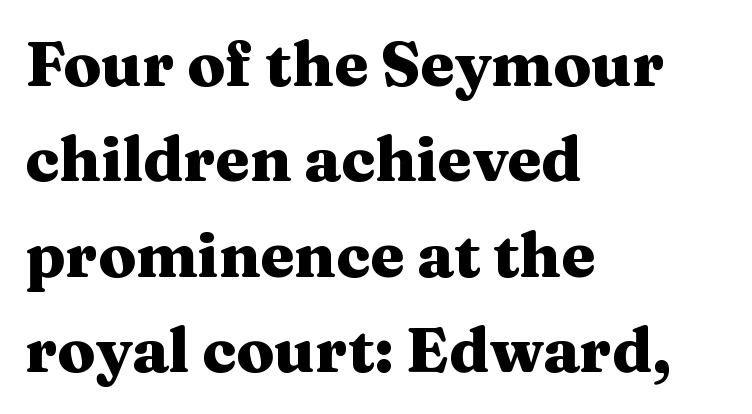
{"serif": "yes", "italic": "no", "bold": "yes", "weight": "heavy", "width": "wide", "stroke_contrast": "medium", "x_height": "medium", "monospaced": "no", "underline": "no", "align": "left", "line_spacing": "normal", "line_spacing_ratio": 1.54, "letter_spacing": "normal", "letter_spacing_em": 0.0, "glyph_px": 62}
